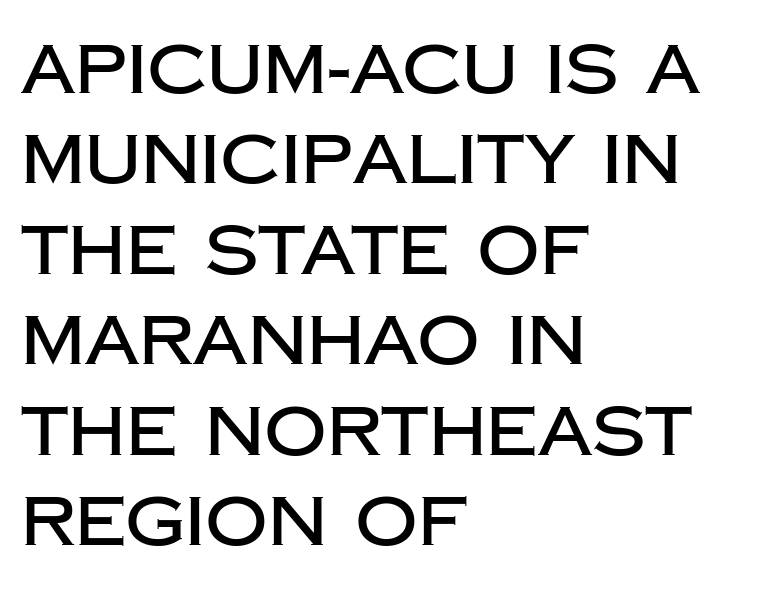
{"serif": "no", "italic": "no", "width": "normal", "stroke_contrast": "low", "x_height": "large", "monospaced": "no", "underline": "no", "align": "left", "line_spacing": "normal", "line_spacing_ratio": 1.31, "letter_spacing": "normal", "letter_spacing_em": 0.0, "glyph_px": 69}
